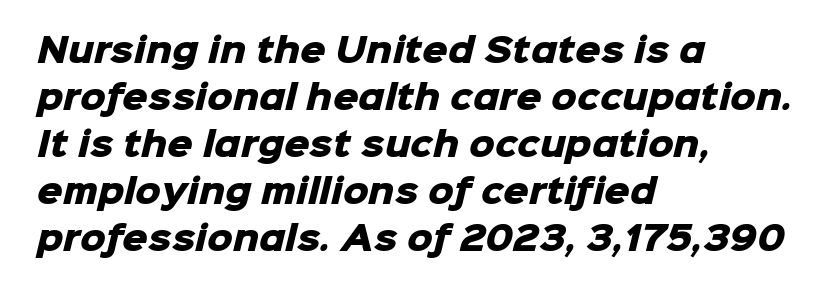
Q: Is the text bold? A: Yes.
Q: Is the typeface a serif or a sans-serif typeface? A: Sans-serif.
Q: Is the text underlined? A: No.
Q: How is the paragraph aligned? A: Left-aligned.
Q: Is the spacing between letters normal or unusually wide? A: Normal.
Q: Is the spacing between lines tight, normal or loose? A: Normal.
Q: Width (condensed, normal, or wide)? A: Normal.
Q: Stroke contrast? A: Low.
Q: x-height? A: Medium.
Q: Monospaced? A: No.
